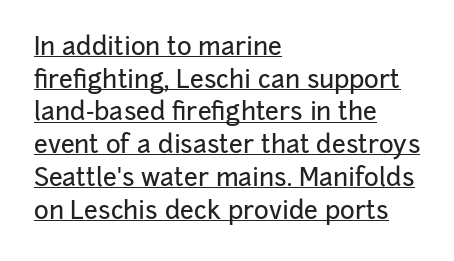
Q: Is the text italic (slanted)? A: No, it is upright.
Q: Is the text underlined? A: Yes.
Q: How is the paragraph aligned? A: Left-aligned.
Q: Is the spacing between letters normal or unusually wide? A: Normal.
Q: Is the spacing between lines tight, normal or loose? A: Normal.
